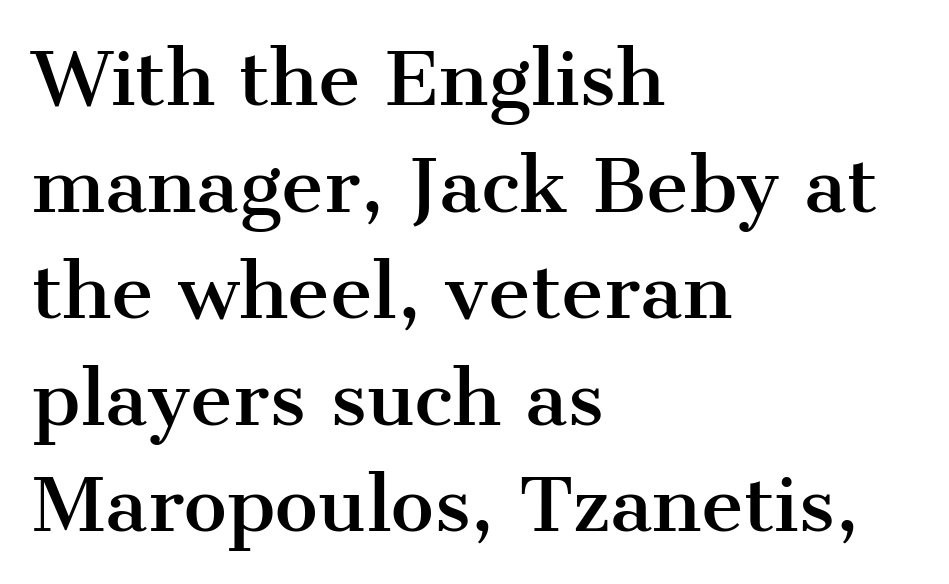
{"serif": "yes", "italic": "no", "width": "normal", "stroke_contrast": "medium", "x_height": "medium", "monospaced": "no", "underline": "no", "align": "left", "line_spacing": "normal", "line_spacing_ratio": 1.46, "letter_spacing": "normal", "letter_spacing_em": 0.0, "glyph_px": 73}
